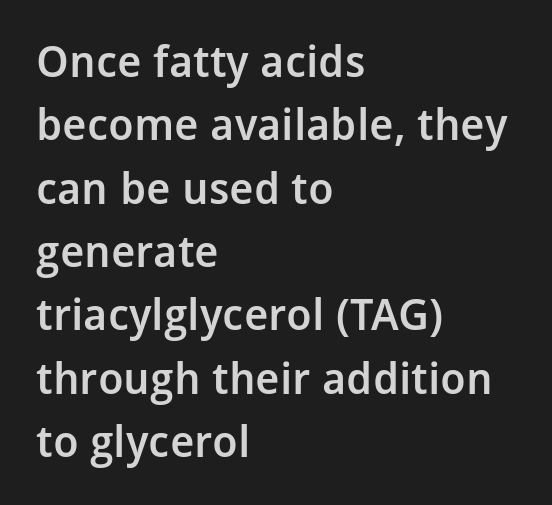
Q: Is the text bold? A: Semi-bold.
Q: Is the text italic (slanted)? A: No, it is upright.
Q: Is the typeface a serif or a sans-serif typeface? A: Sans-serif.
Q: Is the text underlined? A: No.
Q: How is the paragraph aligned? A: Left-aligned.
Q: Is the spacing between letters normal or unusually wide? A: Normal.
Q: Is the spacing between lines tight, normal or loose? A: Normal.
Q: Width (condensed, normal, or wide)? A: Normal.
Q: Stroke contrast? A: Low.
Q: x-height? A: Medium.
Q: Monospaced? A: No.
